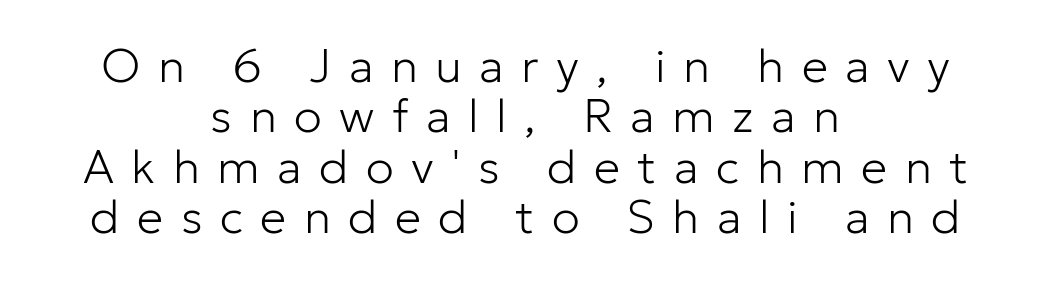
Interline gaps are noticeably narrow in this sample. No heavy texture on the line: the type isn't bold. Underline: absent. The rendering shows plain stroke endings on the letterforms — a sans-serif design. Honestly, the letter spacing is so wide it's the main thing you notice. In terms of posture, this sample is upright.
